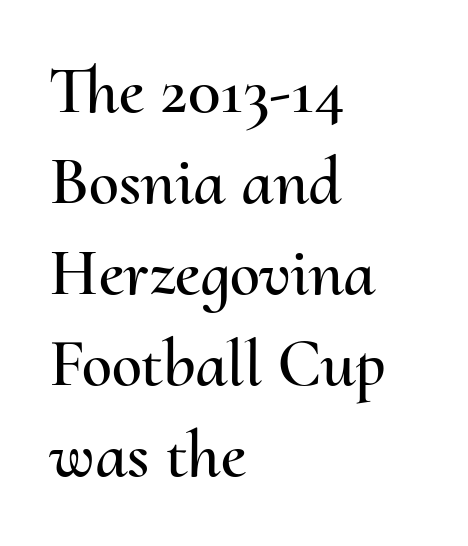
{"italic": "no", "width": "normal", "stroke_contrast": "medium", "x_height": "small", "monospaced": "no", "underline": "no", "align": "left", "line_spacing": "normal", "line_spacing_ratio": 1.34, "letter_spacing": "normal", "letter_spacing_em": 0.0, "glyph_px": 68}
